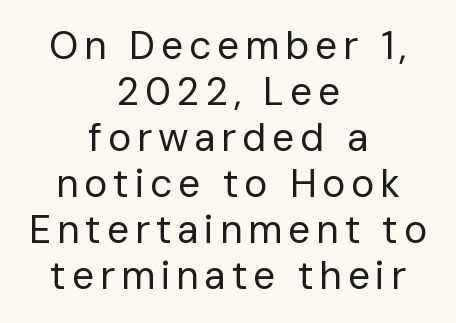
The image shows 39 px regular-weight sans-serif type, upright; set centered, line spacing 1.18x, not underlined; low stroke contrast and a medium x-height.
